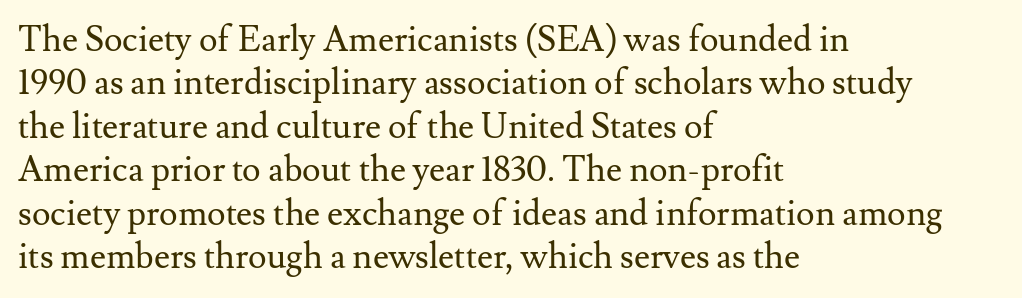
Characters remain perfectly vertical along every line. Spacing verdict: proportional, widths tailored to each character. Letter spacing: default. Where is the straight margin? On the left.
